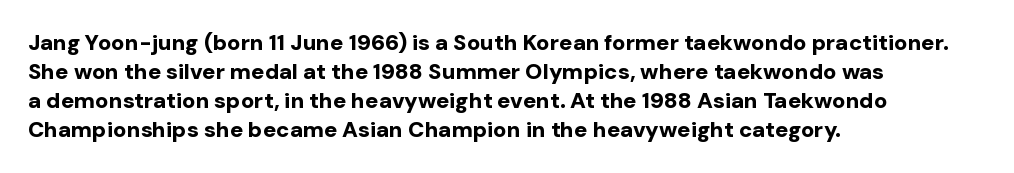
{"italic": "no", "bold": "yes", "underline": "no", "align": "left", "line_spacing": "normal", "line_spacing_ratio": 1.32, "letter_spacing": "normal", "letter_spacing_em": 0.0, "glyph_px": 22}
